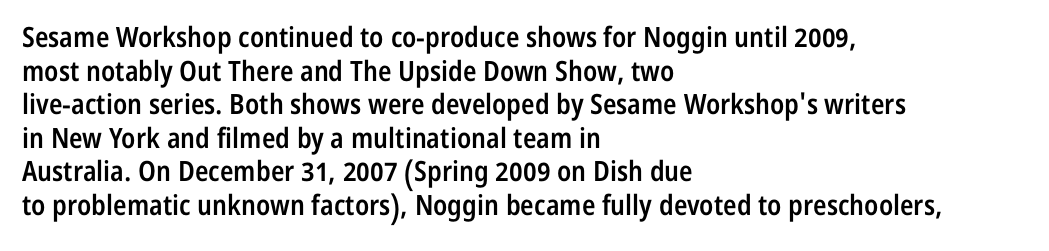
The image shows 28 px semibold, condensed sans-serif type, upright; set left-aligned, line spacing 1.2x, normal letter spacing, not underlined; low stroke contrast and a medium x-height.
